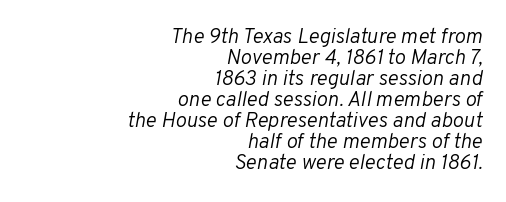
Q: Is the text bold? A: No.
Q: Is the text italic (slanted)? A: Yes, it leans right by about 10 degrees.
Q: Is the text underlined? A: No.
Q: How is the paragraph aligned? A: Right-aligned.
Q: Is the spacing between letters normal or unusually wide? A: Normal.
Q: Is the spacing between lines tight, normal or loose? A: Tight.
